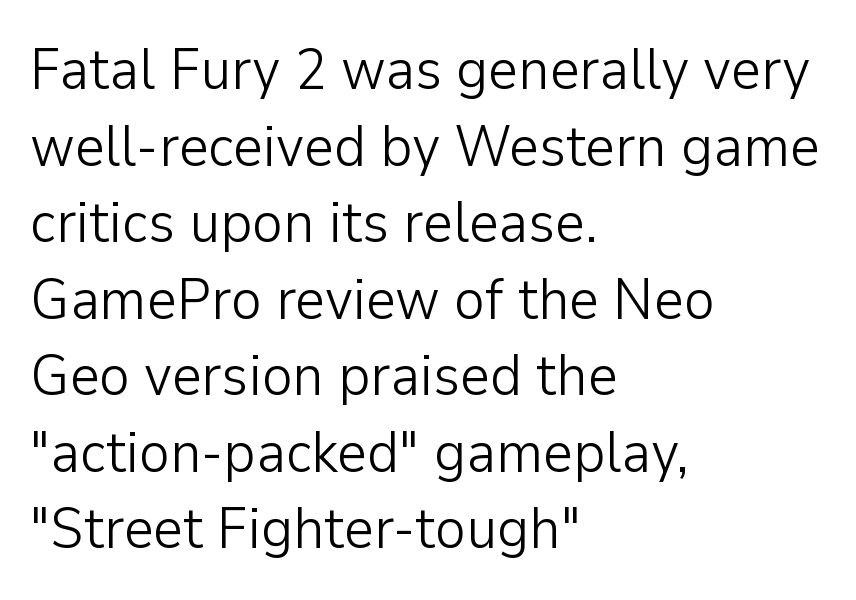
{"serif": "no", "italic": "no", "bold": "no", "weight": "light", "width": "normal", "stroke_contrast": "low", "x_height": "medium", "monospaced": "no", "underline": "no", "align": "left", "line_spacing": "normal", "line_spacing_ratio": 1.32, "letter_spacing": "normal", "letter_spacing_em": 0.0, "glyph_px": 58}
